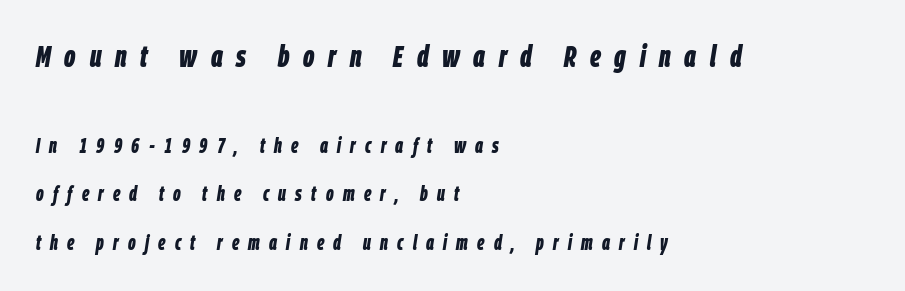
Q: Is the text bold? A: Yes.
Q: Is the text italic (slanted)? A: Yes, it leans right by about 9 degrees.
Q: Is the text underlined? A: No.
Q: How is the paragraph aligned? A: Left-aligned.
Q: Is the spacing between letters normal or unusually wide? A: Unusually wide.
Q: Is the spacing between lines tight, normal or loose? A: Loose.
Q: Which block of text is set in a larger size, the first (top) or the second (bottom)? A: The first (top) one.
Q: Width (condensed, normal, or wide)? A: Condensed.
Q: Stroke contrast? A: Low.
Q: x-height? A: Large.
Q: Monospaced? A: No.
